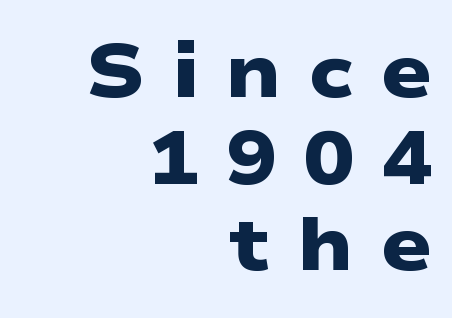
The image shows 76 px heavy, wide sans-serif type; set right-aligned, tight line spacing (1.14x), unusually wide letter spacing (+0.35 em), not underlined; low stroke contrast and a medium x-height.
